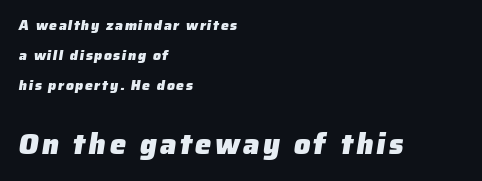
{"serif": "no", "bold": "yes", "weight": "heavy", "width": "normal", "stroke_contrast": "low", "x_height": "medium", "monospaced": "no", "underline": "no", "align": "left", "line_spacing": "loose", "line_spacing_ratio": 2.13, "larger_block": "second", "size_ratio": 2.07, "glyph_px": 29}
